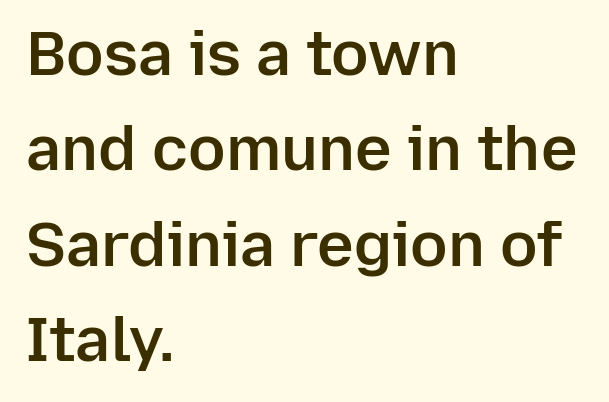
{"serif": "no", "italic": "no", "bold": "semi", "weight": "semibold", "width": "normal", "stroke_contrast": "low", "x_height": "medium", "monospaced": "no", "underline": "no", "align": "left", "line_spacing": "normal", "line_spacing_ratio": 1.54, "letter_spacing": "normal", "letter_spacing_em": 0.0, "glyph_px": 62}
